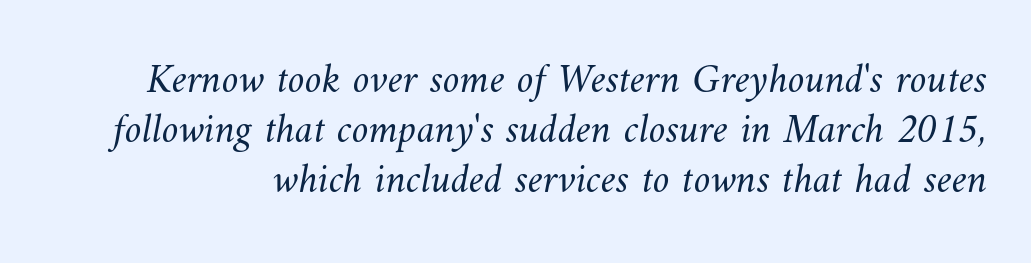
{"bold": "no", "weight": "light", "width": "normal", "stroke_contrast": "medium", "x_height": "small", "monospaced": "no", "underline": "no", "line_spacing_ratio": 1.19, "letter_spacing": "normal", "letter_spacing_em": 0.0, "glyph_px": 42}
